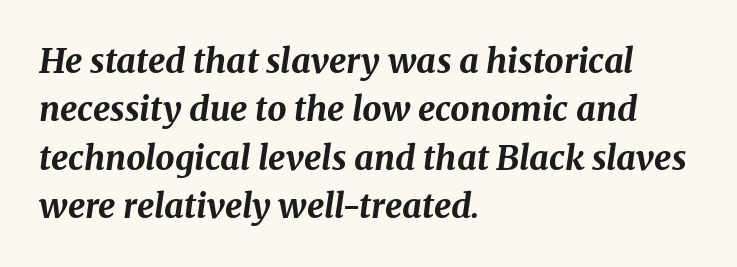
Q: Is the text bold? A: Yes.
Q: Is the text italic (slanted)? A: Yes, it leans right by about 8 degrees.
Q: Is the text underlined? A: No.
Q: How is the paragraph aligned? A: Left-aligned.
Q: Is the spacing between letters normal or unusually wide? A: Normal.
Q: Is the spacing between lines tight, normal or loose? A: Normal.
Q: Width (condensed, normal, or wide)? A: Normal.
Q: Stroke contrast? A: Medium.
Q: x-height? A: Medium.
Q: Monospaced? A: No.
